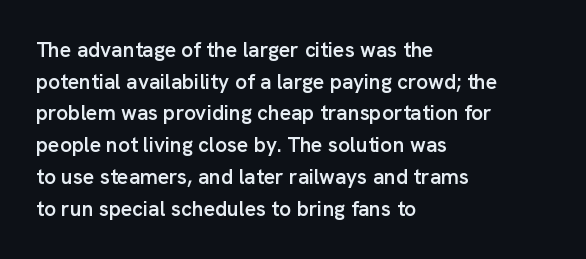
{"italic": "no", "bold": "semi", "underline": "no", "align": "left", "line_spacing": "normal", "line_spacing_ratio": 1.51, "letter_spacing": "normal", "letter_spacing_em": 0.0, "glyph_px": 21}
